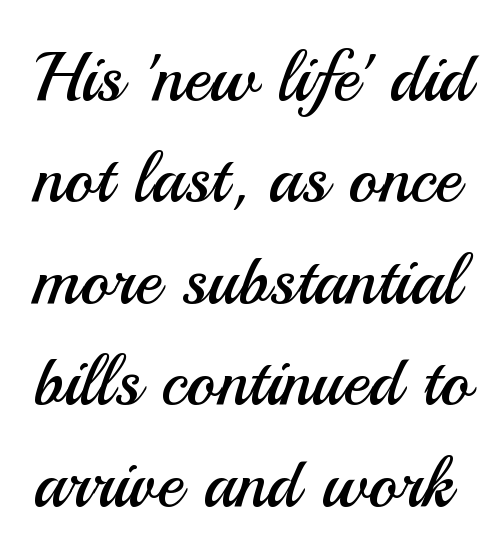
Q: Is the text bold? A: No.
Q: Is the text italic (slanted)? A: Yes.
Q: Is the typeface a serif or a sans-serif typeface? A: Sans-serif.
Q: Is the text underlined? A: No.
Q: Is the spacing between letters normal or unusually wide? A: Normal.
Q: Is the spacing between lines tight, normal or loose? A: Normal.
Q: Width (condensed, normal, or wide)? A: Normal.
Q: Stroke contrast? A: Medium.
Q: x-height? A: Small.
Q: Monospaced? A: No.
